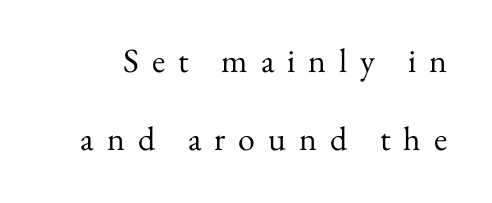
Q: Is the text bold? A: No.
Q: Is the text italic (slanted)? A: No, it is upright.
Q: Is the typeface a serif or a sans-serif typeface? A: Serif.
Q: Is the text underlined? A: No.
Q: Is the spacing between letters normal or unusually wide? A: Unusually wide.
Q: Is the spacing between lines tight, normal or loose? A: Loose.
Q: Width (condensed, normal, or wide)? A: Normal.
Q: Stroke contrast? A: Medium.
Q: x-height? A: Small.
Q: Monospaced? A: No.
